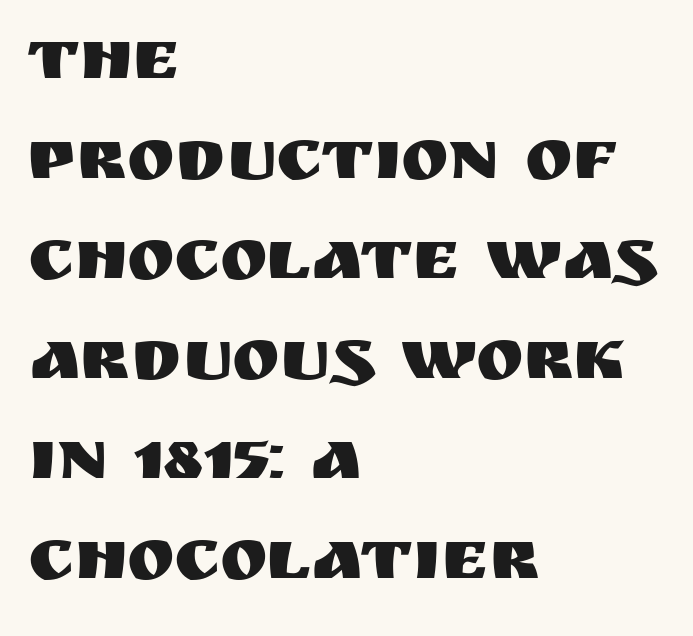
Q: Is the text italic (slanted)? A: No, it is upright.
Q: Is the typeface a serif or a sans-serif typeface? A: Sans-serif.
Q: Is the text underlined? A: No.
Q: How is the paragraph aligned? A: Left-aligned.
Q: Is the spacing between letters normal or unusually wide? A: Normal.
Q: Is the spacing between lines tight, normal or loose? A: Normal.
Q: Width (condensed, normal, or wide)? A: Normal.
Q: Stroke contrast? A: Medium.
Q: x-height? A: Large.
Q: Monospaced? A: No.
